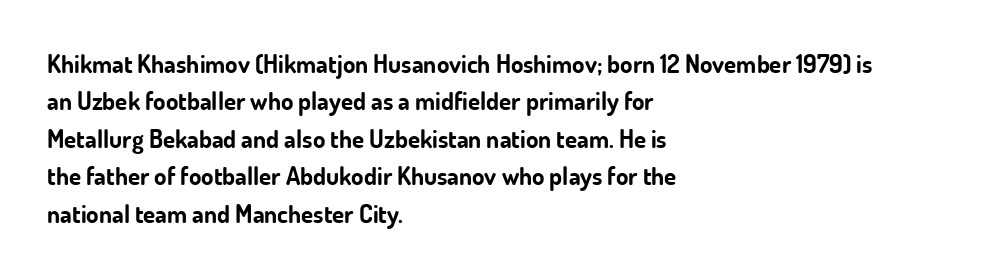
Baseline-to-baseline distance is the conventional proportion of letter height. The typesetter chose a ragged-right arrangement here. The zone under the glyphs is completely vacant. Typesetter's note: full bold, strokes at maximum text heaviness. In terms of posture, this sample is upright. The horizontal fit of the characters is conventional and even.
